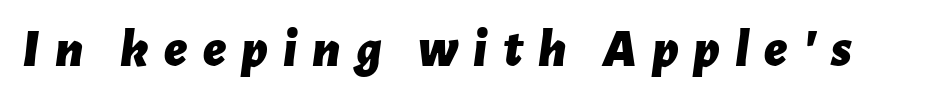
Only glyphs here, with clear space below each row. Proportional: the letters do not fall into vertical columns. You can tell it's italic because the verticals aren't actually vertical. On the weight axis this lands at bold, roughly 700. This sample uses expanded letter spacing, leaving extra air between glyphs.
